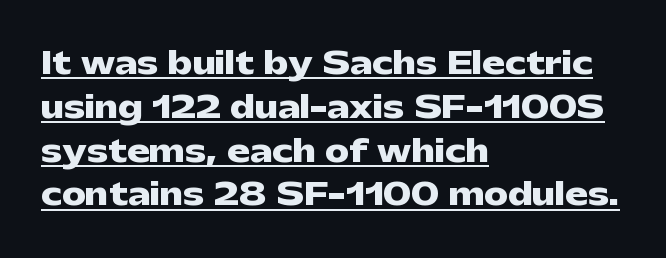
{"serif": "no", "italic": "no", "bold": "yes", "weight": "heavy", "width": "wide", "stroke_contrast": "low", "x_height": "medium", "monospaced": "no", "underline": "yes", "align": "left", "line_spacing": "normal", "line_spacing_ratio": 1.46, "letter_spacing": "normal", "letter_spacing_em": 0.0, "glyph_px": 30}
